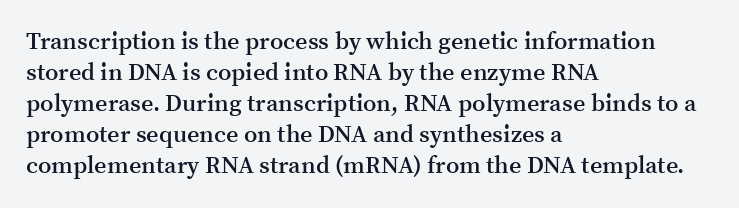
The strip under each line holds only bare page. Default kerning and tracking; the words read as compact shapes. This is the regular roman posture of the typeface. Regular leading. One-word summary of the alignment: left.
